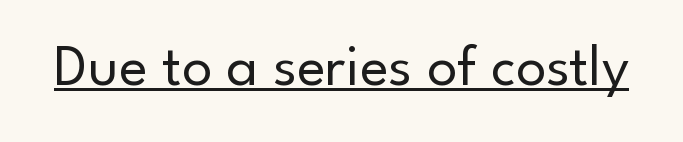
The image shows 60 px regular-weight sans-serif type, upright; set normal letter spacing, underlined; low stroke contrast and a small x-height.
